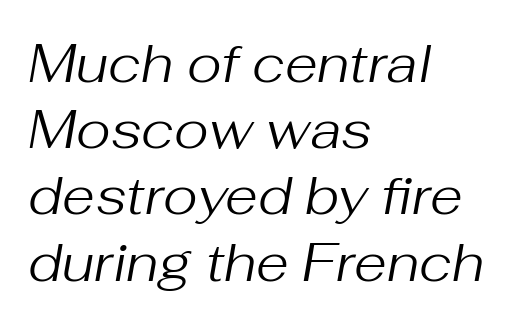
The image shows 53 px regular-weight type, italic (leaning right); set left-aligned, normal line spacing (1.25x), normal letter spacing, not underlined; medium stroke contrast and a medium x-height.
